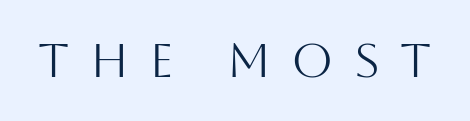
The letters advance in unequal steps, a hallmark of proportional type. These lines have a slow, spaced-out rhythm from letter to letter. The specimen omits any rule beneath the text block's lines. Font category for this specimen: sans-serif.
